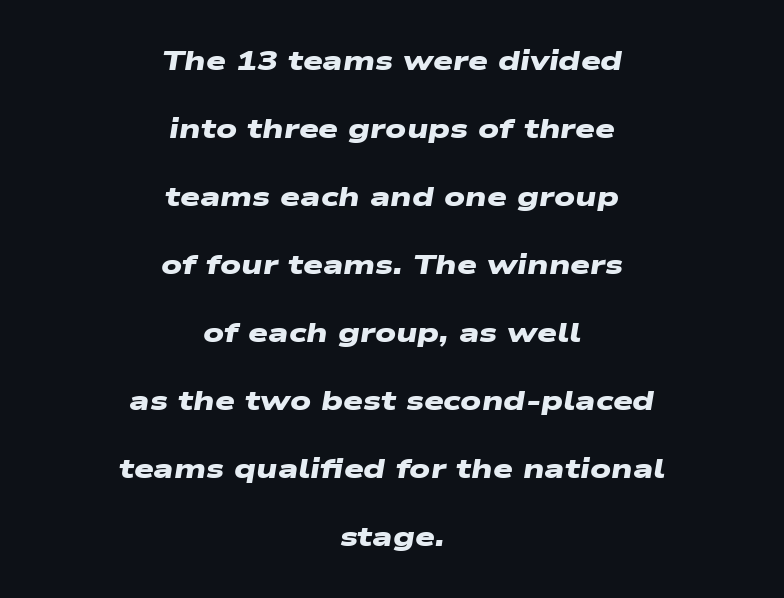
{"serif": "no", "bold": "yes", "weight": "heavy", "width": "wide", "stroke_contrast": "low", "x_height": "medium", "monospaced": "no", "underline": "no", "align": "center", "line_spacing": "loose", "line_spacing_ratio": 2.43, "letter_spacing": "normal", "letter_spacing_em": 0.0, "glyph_px": 28}
